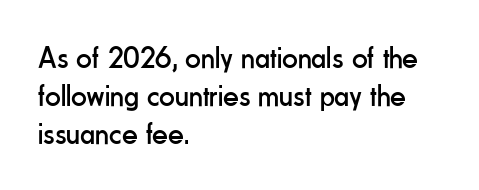
Rendered with straight, roman letterforms. The passage shown is typed in a proportional face where columns would drift. These glyphs show unthickened strokes, regular width or finer. The baseline area is clear. The horizontal fit of the characters is conventional and even. The typeface chosen for these lines omits serifs.
